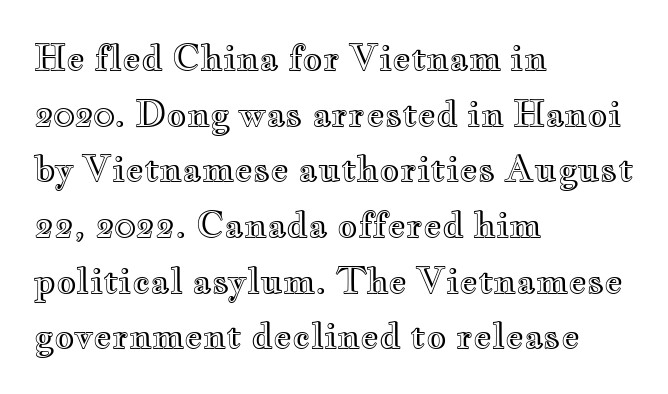
A typesetter would call this leading conventional body-copy spacing. Observe the ordinary spacing: letters are neighbours, not strangers. The typesetter chose a ragged-right arrangement here. Tall strokes in this sample are plumb rather than angled.
